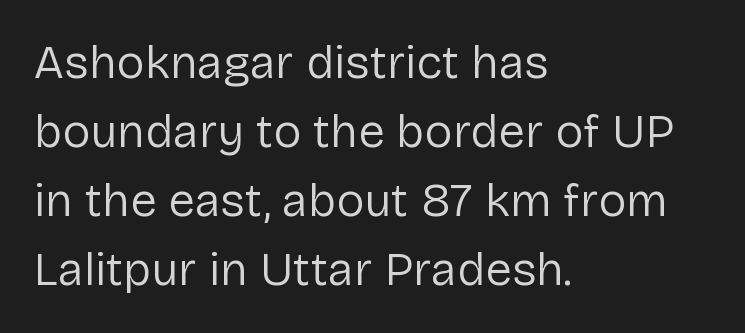
Q: Is the text bold? A: No.
Q: Is the text italic (slanted)? A: No, it is upright.
Q: Is the typeface a serif or a sans-serif typeface? A: Sans-serif.
Q: Is the text underlined? A: No.
Q: How is the paragraph aligned? A: Left-aligned.
Q: Is the spacing between letters normal or unusually wide? A: Normal.
Q: Is the spacing between lines tight, normal or loose? A: Normal.
Q: Width (condensed, normal, or wide)? A: Normal.
Q: Stroke contrast? A: Low.
Q: x-height? A: Medium.
Q: Monospaced? A: No.
